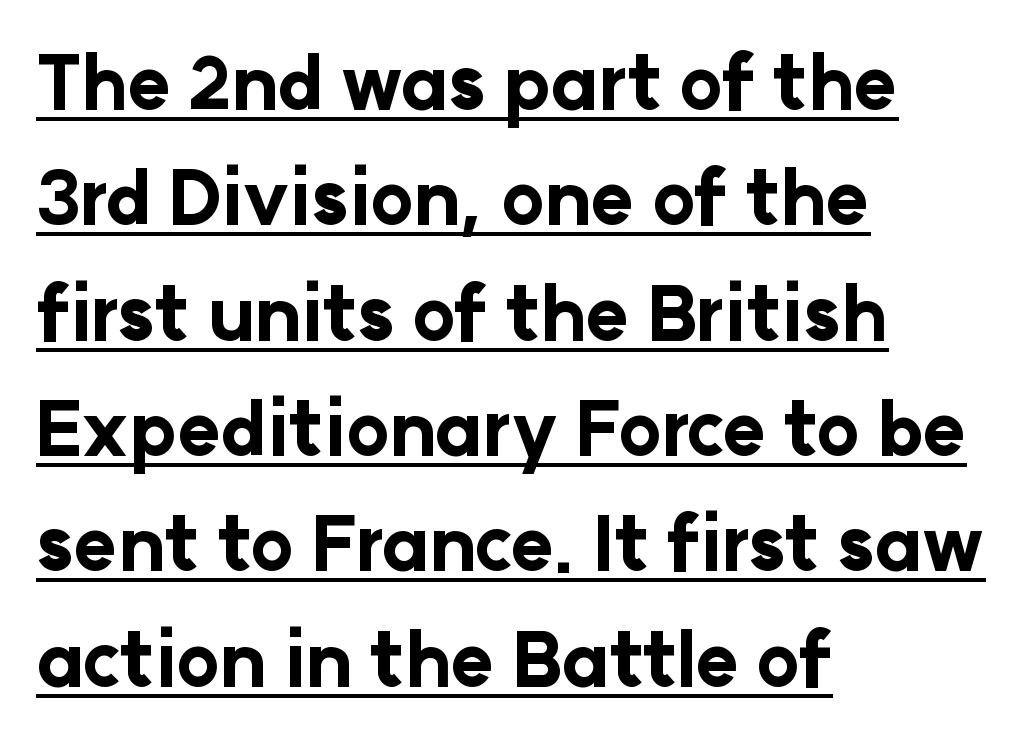
Q: Is the text bold? A: Yes.
Q: Is the text italic (slanted)? A: No, it is upright.
Q: Is the typeface a serif or a sans-serif typeface? A: Sans-serif.
Q: Is the text underlined? A: Yes.
Q: How is the paragraph aligned? A: Left-aligned.
Q: Is the spacing between letters normal or unusually wide? A: Normal.
Q: Is the spacing between lines tight, normal or loose? A: Normal.
Q: Width (condensed, normal, or wide)? A: Normal.
Q: Stroke contrast? A: Low.
Q: x-height? A: Medium.
Q: Monospaced? A: No.
